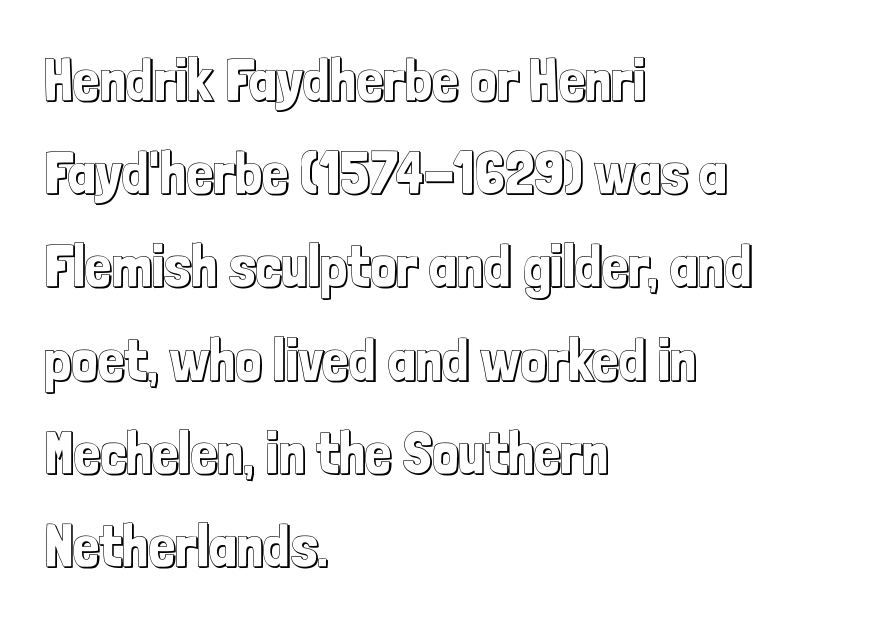
Unmarked baselines from the first word to the last. The space between consecutive lines is moderate. Nope, not italic — everything's standing straight. Tracking here is standard; glyphs follow each other at the usual distance. Note the varied advance widths — an 'i' is clearly narrower than an 'm'. Typeset ragged right — the left edge is the straight one.
